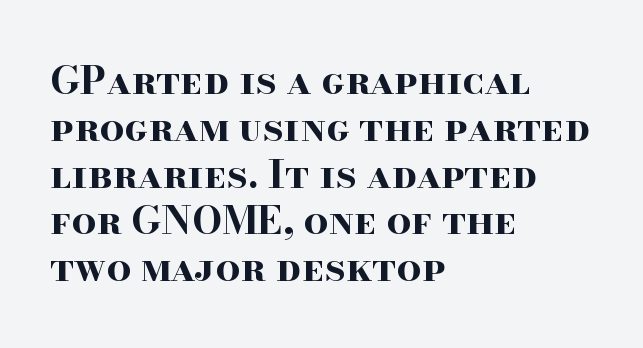
The image shows 39 px bold, wide serif type, upright; set left-aligned, line spacing 1.2x, normal letter spacing, not underlined; high stroke contrast and a small x-height.
